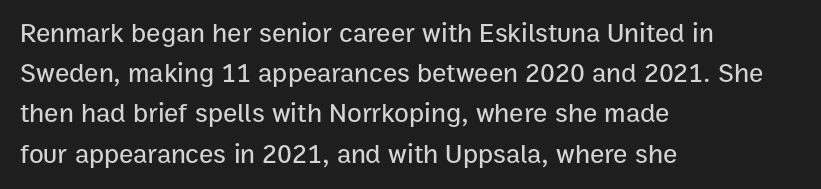
The image shows 27 px text type, upright; set left-aligned, normal line spacing (1.49x), normal letter spacing, not underlined.
